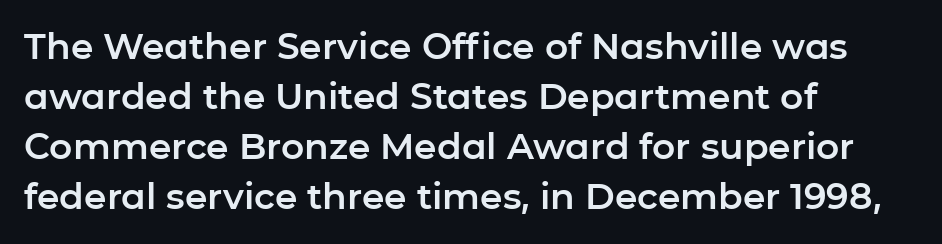
Honestly, the letter spacing is just normal — you wouldn't notice it. What kind of face is this? One without serifs — a sans. When letters stand straight like this, we call the style roman or upright. Rows of type keep a routine distance in the vertical direction.
